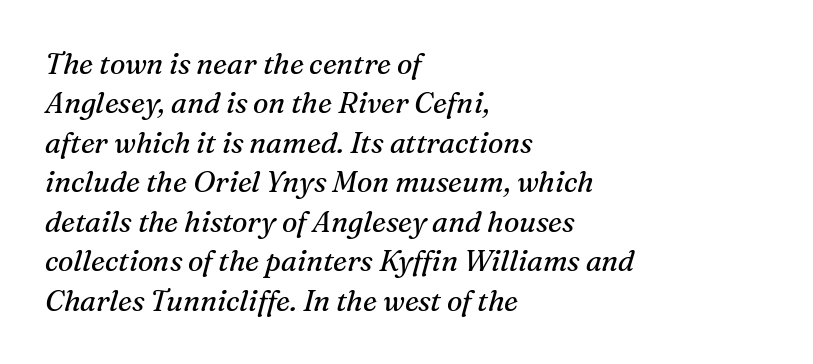
Q: Is the text bold? A: No.
Q: Is the text italic (slanted)? A: Yes, it leans right by about 16 degrees.
Q: Is the typeface a serif or a sans-serif typeface? A: Serif.
Q: Is the text underlined? A: No.
Q: How is the paragraph aligned? A: Left-aligned.
Q: Is the spacing between letters normal or unusually wide? A: Normal.
Q: Is the spacing between lines tight, normal or loose? A: Normal.
Q: Width (condensed, normal, or wide)? A: Normal.
Q: Stroke contrast? A: Medium.
Q: x-height? A: Medium.
Q: Monospaced? A: No.
